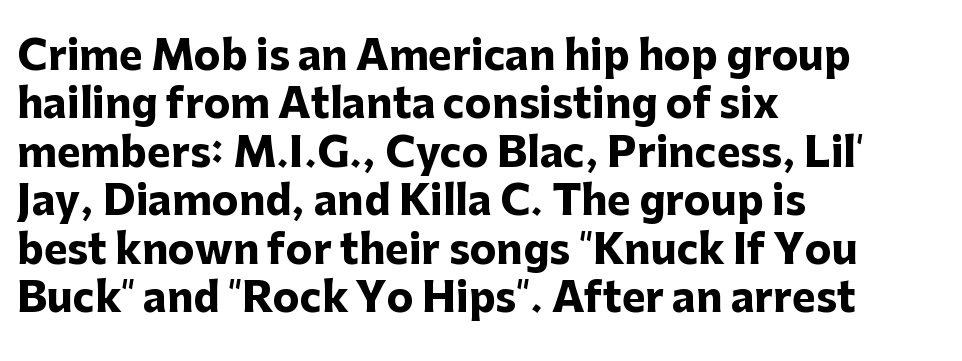
{"serif": "no", "italic": "no", "bold": "yes", "weight": "heavy", "width": "normal", "stroke_contrast": "low", "x_height": "medium", "monospaced": "no", "underline": "no", "align": "left", "line_spacing_ratio": 1.21, "letter_spacing": "normal", "letter_spacing_em": 0.0, "glyph_px": 40}
